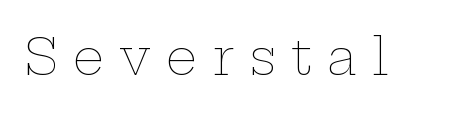
Q: Is the text bold? A: No.
Q: Is the text italic (slanted)? A: No, it is upright.
Q: Is the text underlined? A: No.
Q: Is the spacing between letters normal or unusually wide? A: Unusually wide.
Q: Width (condensed, normal, or wide)? A: Wide.
Q: Stroke contrast? A: Low.
Q: x-height? A: Medium.
Q: Monospaced? A: No.
